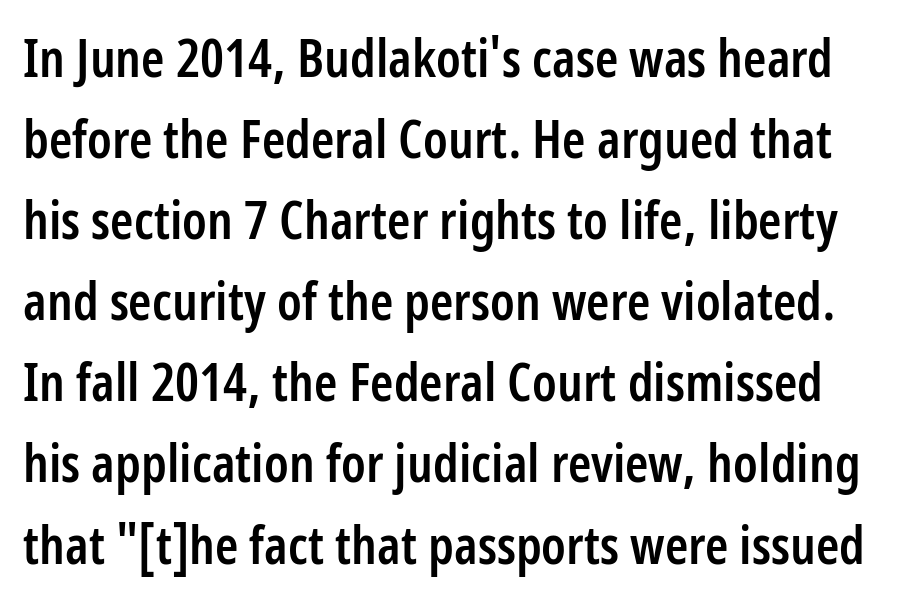
Slightly chunky letters — semibold, I'd say, not full bold. No italicization has been applied; the sample stays upright. A bare baseline throughout the passage. Inter-character spacing is left at the font's built-in metrics.
